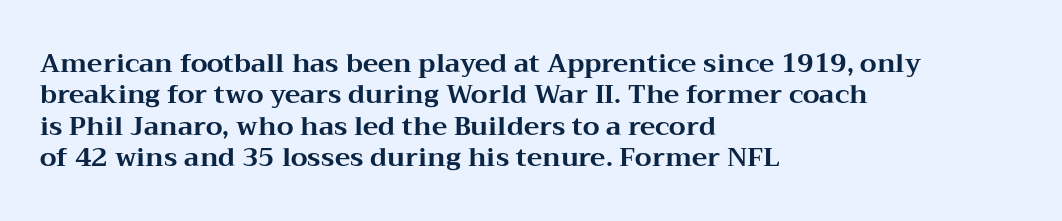
{"italic": "no", "bold": "yes", "underline": "no", "align": "left", "line_spacing_ratio": 1.21, "letter_spacing": "normal", "letter_spacing_em": 0.0, "glyph_px": 26}
